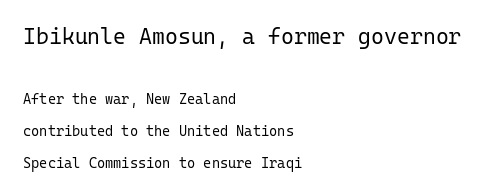
The image shows 22 px text type, upright; set left-aligned, loose line spacing (2.29x), normal letter spacing, not underlined; the first (top) block is 1.57x larger.
